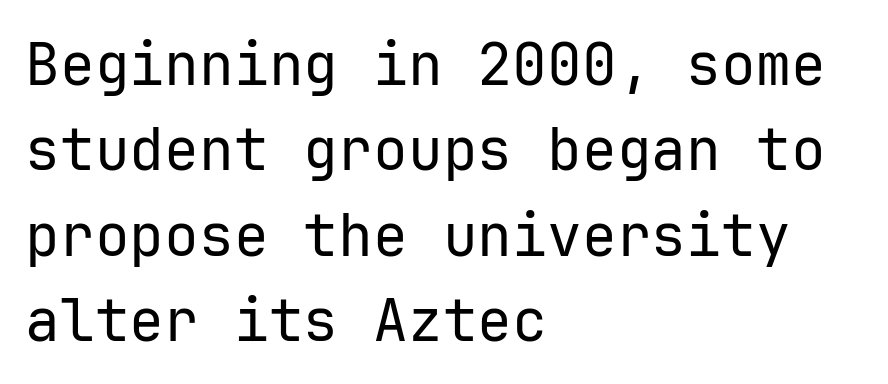
The image shows 58 px regular-weight sans-serif type, upright, monospaced; set left-aligned, normal line spacing (1.47x), normal letter spacing, not underlined; low stroke contrast and a medium x-height.
